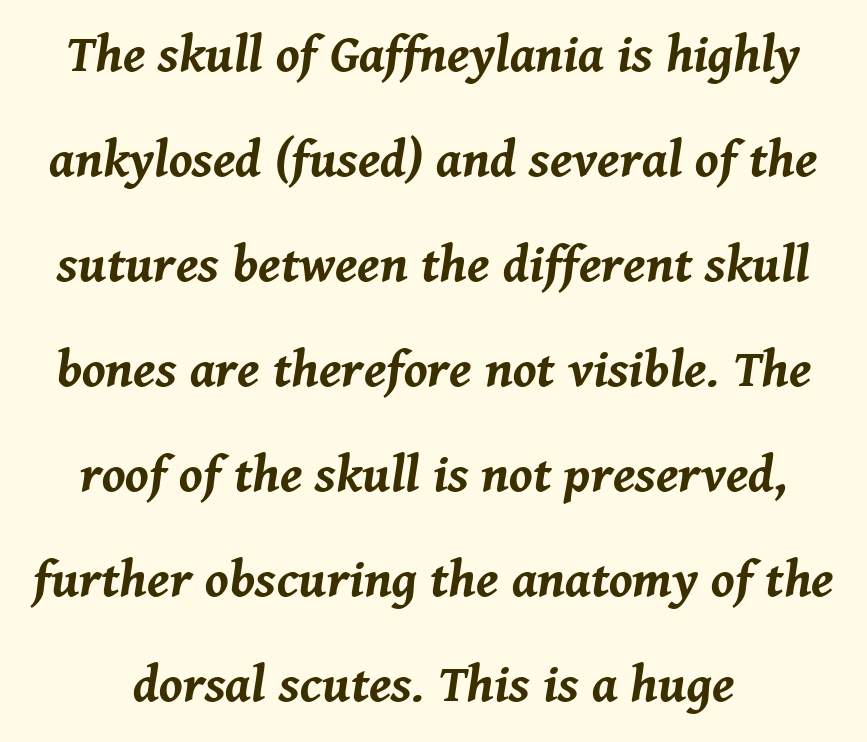
{"italic": "yes", "lean": "right", "slant_degrees": 8, "bold": "yes", "weight": "bold", "width": "normal", "stroke_contrast": "medium", "x_height": "medium", "monospaced": "no", "underline": "no", "line_spacing": "loose", "line_spacing_ratio": 2.02, "letter_spacing": "normal", "letter_spacing_em": 0.0, "glyph_px": 52}
